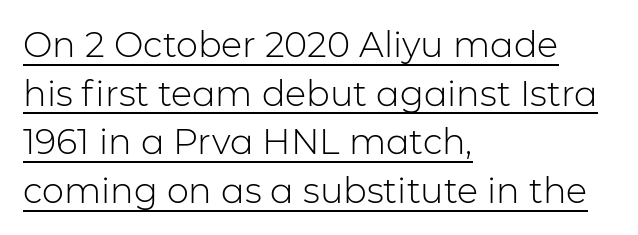
Whoever set this chose a conventional vertical rhythm. A typesetter would call this proportional, since set widths differ per character. Inter-character spacing is left at the font's built-in metrics. If you drew a line through each stem, it would be perfectly vertical. The designer went with a sans here, leaving each stem footless. If you drew a ruler down the left edge, every line would touch it.
